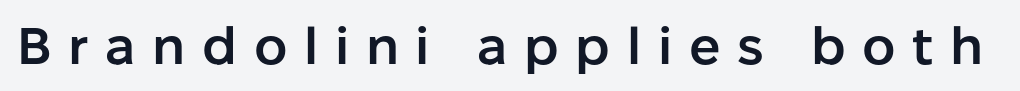
Nope, no serifs anywhere on these letters. Spacing verdict: proportional, widths tailored to each character. The passage shown is not underscored anywhere. Typesetter's note: demi weight, one step under bold. A roman cut, with each character standing at attention. The rendering inserts visible extra space after every character.
